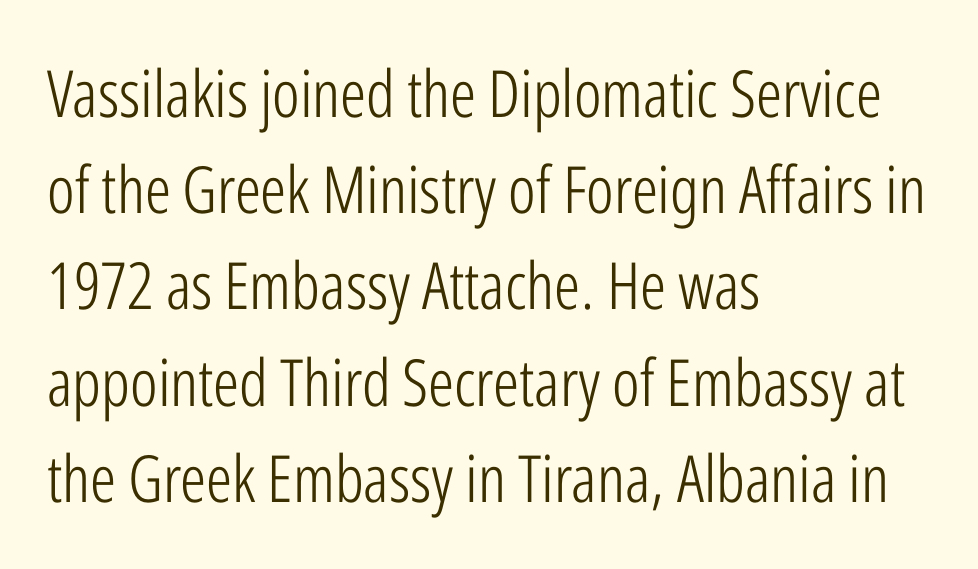
Notice how the stems are strictly vertical — no italics here. A clean baseline with only descenders dipping below it. Which margin do the lines hug? The left one — the right edge is uneven. Horizontal bands of white between lines are of average thickness.
